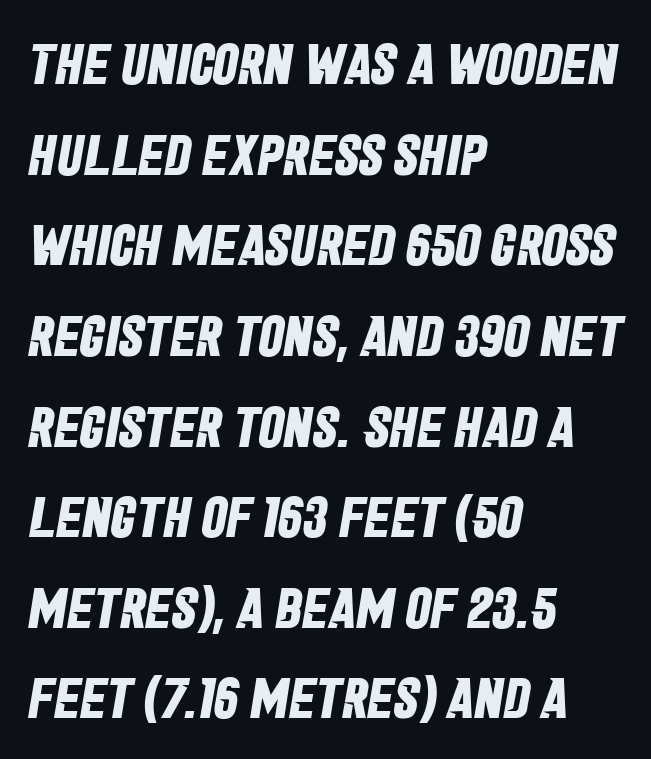
Q: Is the text bold? A: Yes.
Q: Is the typeface a serif or a sans-serif typeface? A: Sans-serif.
Q: Is the text underlined? A: No.
Q: How is the paragraph aligned? A: Left-aligned.
Q: Is the spacing between letters normal or unusually wide? A: Normal.
Q: Is the spacing between lines tight, normal or loose? A: Normal.
Q: Width (condensed, normal, or wide)? A: Condensed.
Q: Stroke contrast? A: Low.
Q: x-height? A: Large.
Q: Monospaced? A: No.
